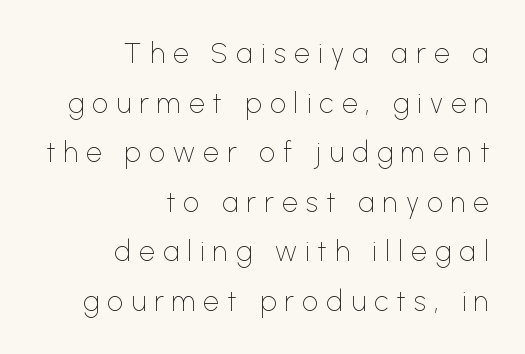
Q: Is the text bold? A: No.
Q: Is the text italic (slanted)? A: No, it is upright.
Q: Is the typeface a serif or a sans-serif typeface? A: Sans-serif.
Q: Is the text underlined? A: No.
Q: How is the paragraph aligned? A: Right-aligned.
Q: Is the spacing between letters normal or unusually wide? A: Unusually wide.
Q: Width (condensed, normal, or wide)? A: Normal.
Q: Stroke contrast? A: Low.
Q: x-height? A: Medium.
Q: Monospaced? A: No.
